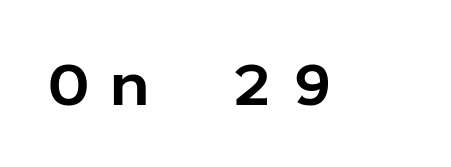
{"serif": "no", "italic": "no", "bold": "yes", "weight": "bold", "width": "normal", "stroke_contrast": "low", "x_height": "medium", "monospaced": "yes", "underline": "no", "letter_spacing": "wide", "letter_spacing_em": 0.34, "glyph_px": 65}
